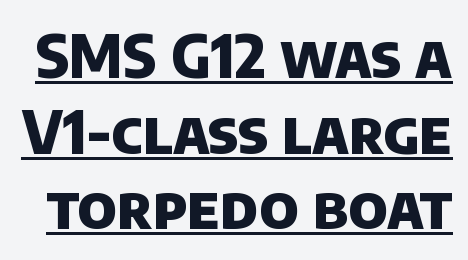
The image shows 60 px heavy sans-serif type; set normal line spacing (1.26x), normal letter spacing, underlined; low stroke contrast and a large x-height.
